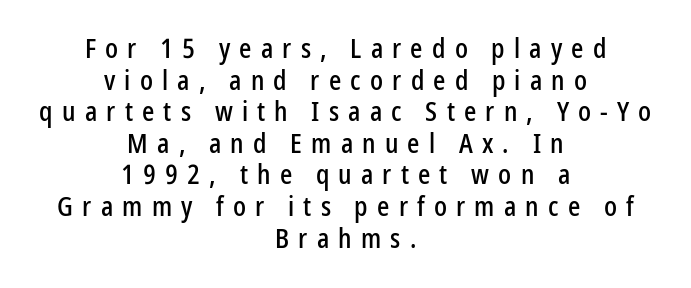
The image shows 27 px text type, upright; set centered, line spacing 1.17x, unusually wide letter spacing (+0.34 em), not underlined.
